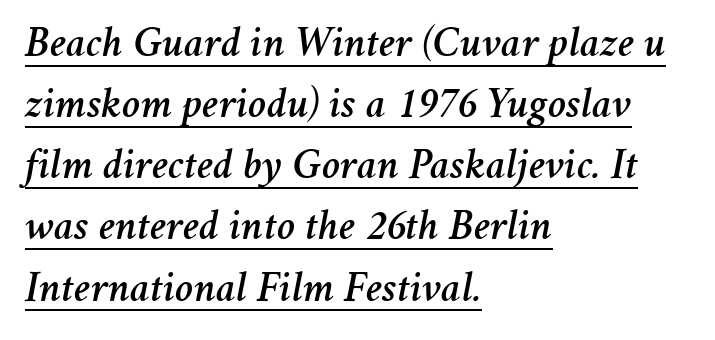
The image shows 44 px text type, italic (leaning right); set left-aligned, normal line spacing (1.39x), normal letter spacing, underlined; medium stroke contrast and a medium x-height.
